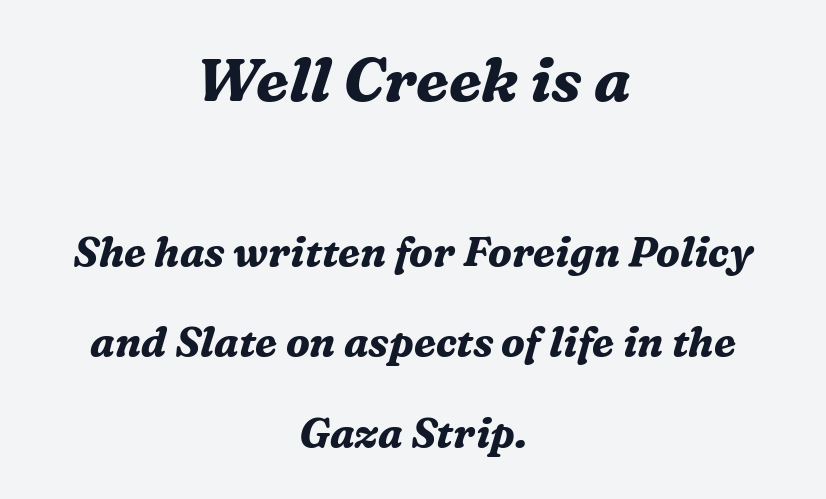
{"serif": "yes", "italic": "yes", "lean": "right", "slant_degrees": 16, "bold": "yes", "weight": "bold", "width": "normal", "stroke_contrast": "medium", "x_height": "medium", "monospaced": "no", "underline": "no", "align": "center", "line_spacing": "loose", "line_spacing_ratio": 2.21, "letter_spacing": "normal", "letter_spacing_em": 0.0, "larger_block": "first", "size_ratio": 1.49, "glyph_px": 61}
